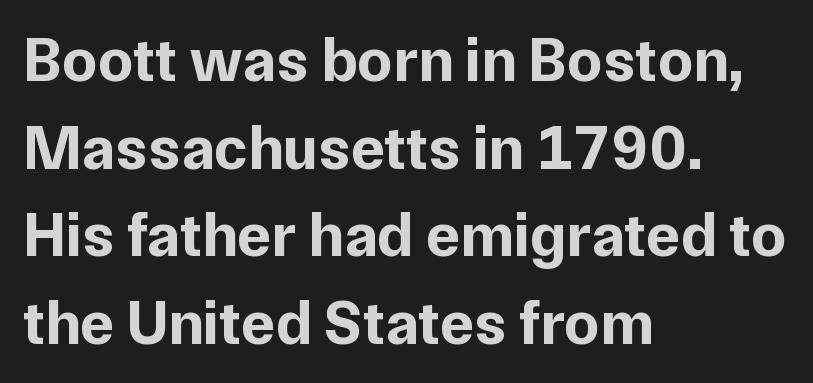
The image shows 63 px bold sans-serif type, upright; set left-aligned, normal line spacing (1.39x), normal letter spacing, not underlined; low stroke contrast and a medium x-height.
